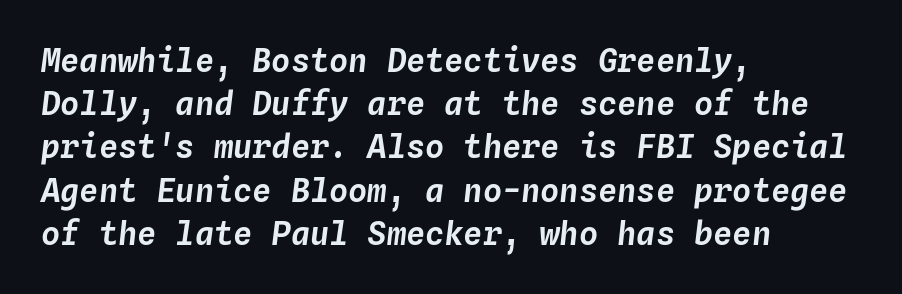
No extra tracking has been applied to these lines. The foot of each line stays bare and open. Reading down the column, the eye jumps a familiar distance to each next line. These lines are rendered in a fixed-pitch font. You can tell it's italic because the verticals aren't actually vertical. Leftover space on each line is placed entirely after the last word.
